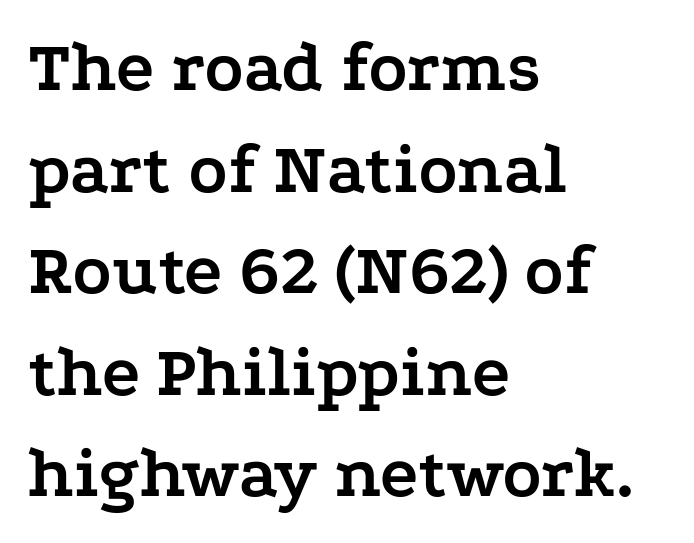
{"serif": "yes", "italic": "no", "bold": "yes", "weight": "semibold", "width": "wide", "stroke_contrast": "low", "x_height": "medium", "monospaced": "no", "underline": "no", "align": "left", "line_spacing": "normal", "line_spacing_ratio": 1.41, "letter_spacing": "normal", "letter_spacing_em": 0.0, "glyph_px": 72}
